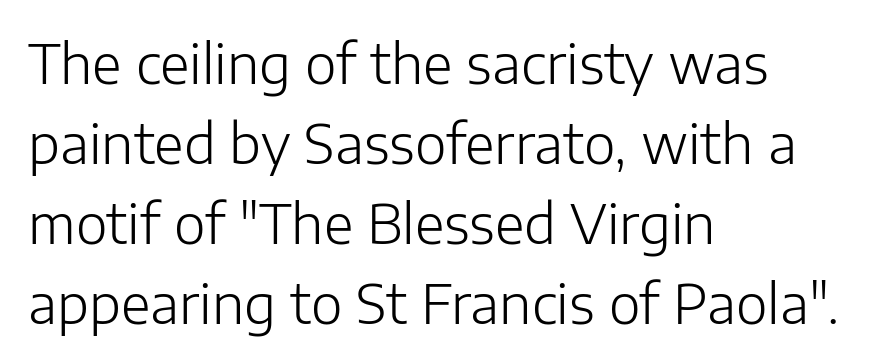
{"serif": "no", "italic": "no", "bold": "no", "weight": "light", "width": "normal", "stroke_contrast": "low", "x_height": "medium", "monospaced": "no", "underline": "no", "align": "left", "line_spacing": "normal", "line_spacing_ratio": 1.48, "letter_spacing": "normal", "letter_spacing_em": 0.0, "glyph_px": 54}
